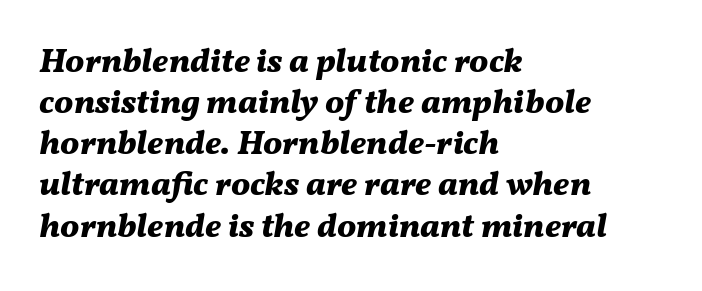
Reading down the block, your eye returns to a fixed left position each line. Words appear dense and cohesive because spacing is normal. Each letter keeps its own natural width here, so spacing adapts to shape. In terms of posture, this sample is oblique. Pretty heavy lettering here — definitely bold.
